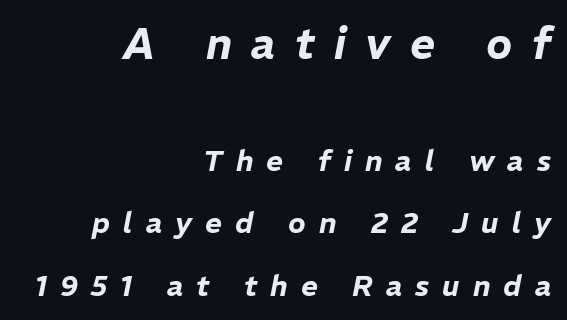
The baseline area is clear. A great deal of white space separates one row of letters from the next. The passage shown begins with its larger block and ends with its smaller one. Does extra space separate the letters? Yes, quite a lot of it. If you drew a ruler down the right edge, every line would touch it. The rendering uses natural spacing where letterforms have individual widths.
